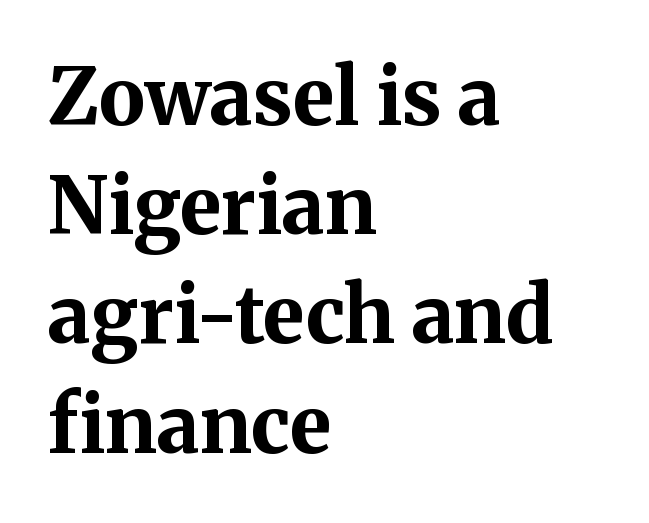
{"serif": "yes", "italic": "no", "bold": "yes", "weight": "bold", "width": "normal", "stroke_contrast": "medium", "x_height": "medium", "monospaced": "no", "underline": "no", "align": "left", "line_spacing": "normal", "line_spacing_ratio": 1.4, "letter_spacing": "normal", "letter_spacing_em": 0.0, "glyph_px": 78}
